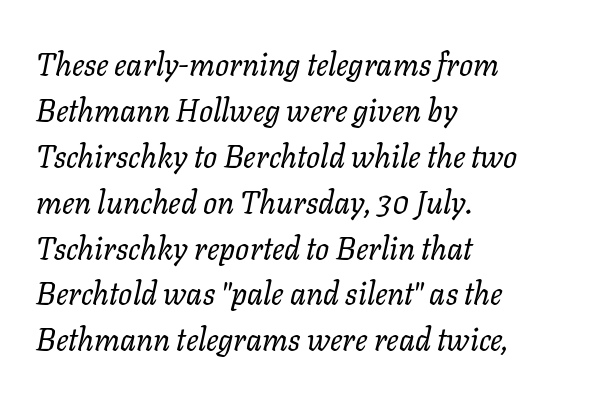
Q: Is the text bold? A: No.
Q: Is the text italic (slanted)? A: Yes, it leans right by about 11 degrees.
Q: Is the text underlined? A: No.
Q: How is the paragraph aligned? A: Left-aligned.
Q: Is the spacing between letters normal or unusually wide? A: Normal.
Q: Is the spacing between lines tight, normal or loose? A: Normal.
Q: Width (condensed, normal, or wide)? A: Normal.
Q: Stroke contrast? A: Low.
Q: x-height? A: Medium.
Q: Monospaced? A: No.
